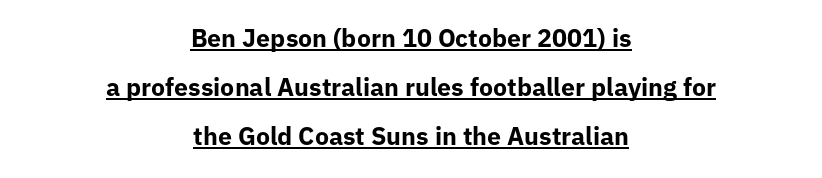
The image shows 25 px bold type, upright; set centered, loose line spacing (1.97x), normal letter spacing, underlined.
